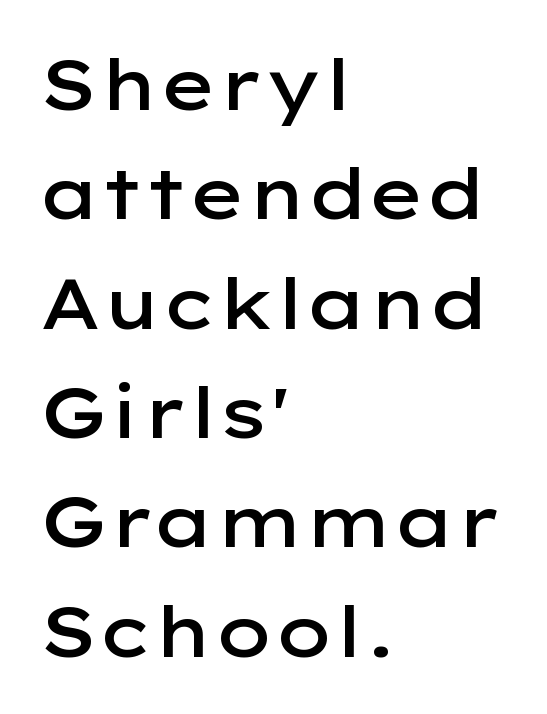
Check under the words: just untouched page. Interline gaps are of average width in this sample. Here the glyphs are tracked normally, forming tight word shapes. No feet cap the strokes, marking this as sans-serif type. Varying glyph widths throughout — classic text-font behaviour. Slightly chunky letters — semibold, I'd say, not full bold.
